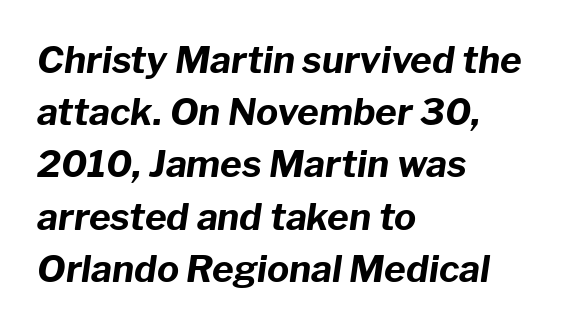
The passage shown leans; its letterforms are oblique. Successive baselines arrive at the customary interval. The letterforms sit shoulder to shoulder at normal distance. The area under the type is left untouched.
